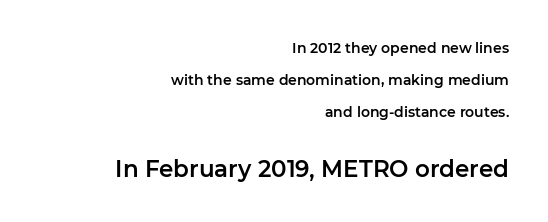
{"italic": "no", "underline": "no", "align": "right", "line_spacing": "loose", "line_spacing_ratio": 2.3, "letter_spacing": "normal", "letter_spacing_em": 0.0, "larger_block": "second", "size_ratio": 1.64, "glyph_px": 23}
